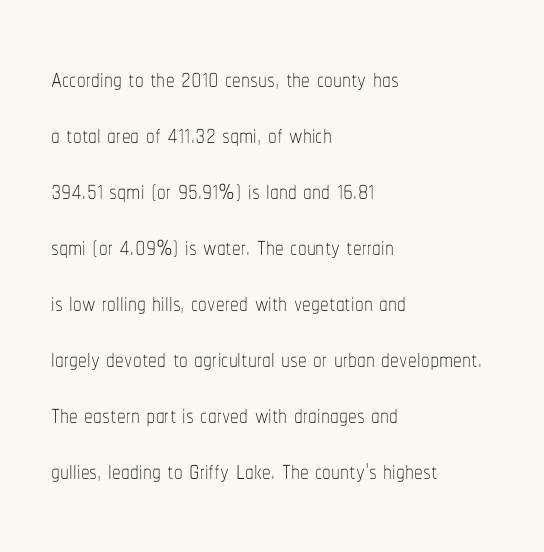
Heft: none added — not bold. Underline: absent. Honestly, the letter spacing is just normal — you wouldn't notice it. Successive baselines arrive at the customary interval.
